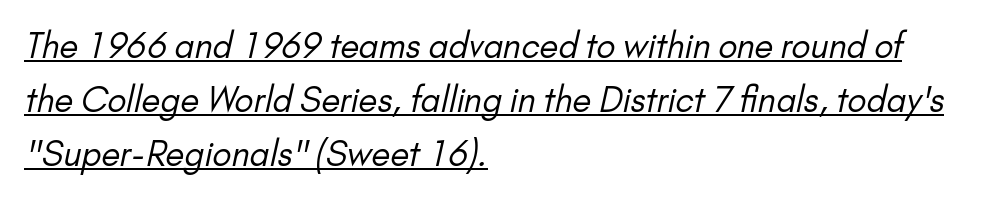
Spacing between characters is what you'd get straight out of the box. The designer left line spacing at the default. The face used here is a sans, in the tradition of grotesques and geometrics. Think standard paragraph weight, or any step lighter than that. The setting favours the left margin, as ordinary paragraphs usually do.
